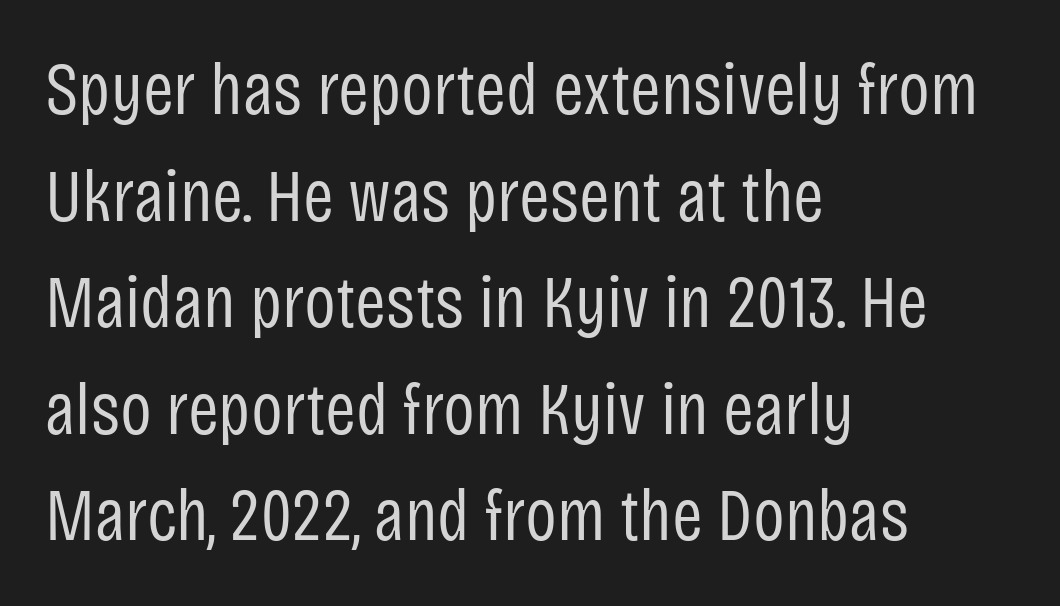
The leading is moderate, giving the passage an even texture. Unmarked baselines from the first word to the last. You can tell from the bare stems that sans-serif type was used. In terms of posture, this sample is upright.
